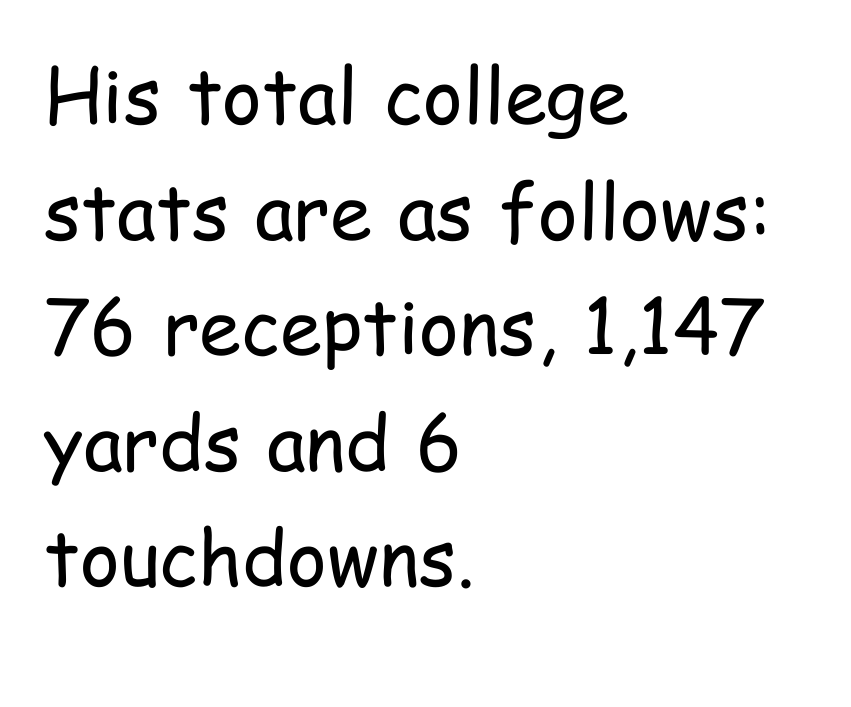
{"serif": "no", "italic": "no", "bold": "no", "weight": "regular", "width": "condensed", "stroke_contrast": "low", "x_height": "medium", "monospaced": "no", "underline": "no", "align": "left", "line_spacing": "normal", "line_spacing_ratio": 1.52, "letter_spacing": "normal", "letter_spacing_em": 0.0, "glyph_px": 76}
